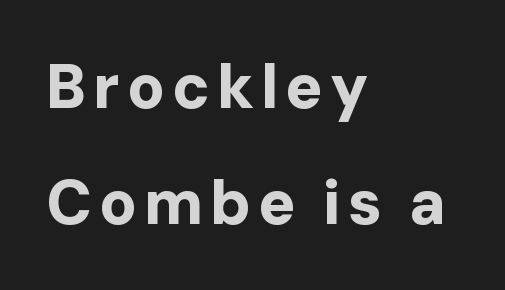
Q: Is the text bold? A: Yes.
Q: Is the text italic (slanted)? A: No, it is upright.
Q: Is the typeface a serif or a sans-serif typeface? A: Sans-serif.
Q: Is the text underlined? A: No.
Q: How is the paragraph aligned? A: Left-aligned.
Q: Width (condensed, normal, or wide)? A: Normal.
Q: Stroke contrast? A: Low.
Q: x-height? A: Medium.
Q: Monospaced? A: No.
